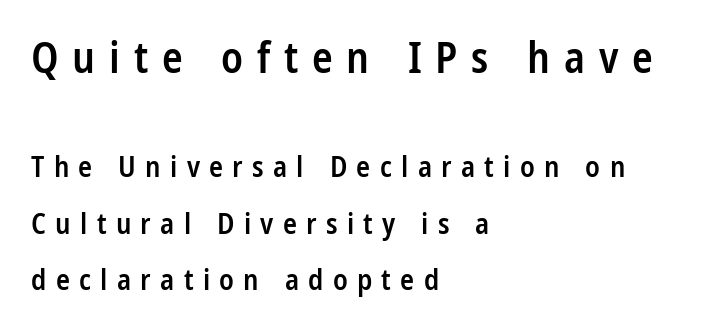
Q: Is the text bold? A: Semi-bold.
Q: Is the text italic (slanted)? A: No, it is upright.
Q: Is the typeface a serif or a sans-serif typeface? A: Sans-serif.
Q: Is the text underlined? A: No.
Q: How is the paragraph aligned? A: Left-aligned.
Q: Is the spacing between letters normal or unusually wide? A: Unusually wide.
Q: Is the spacing between lines tight, normal or loose? A: Loose.
Q: Which block of text is set in a larger size, the first (top) or the second (bottom)? A: The first (top) one.
Q: Width (condensed, normal, or wide)? A: Condensed.
Q: Stroke contrast? A: Low.
Q: x-height? A: Large.
Q: Monospaced? A: No.
